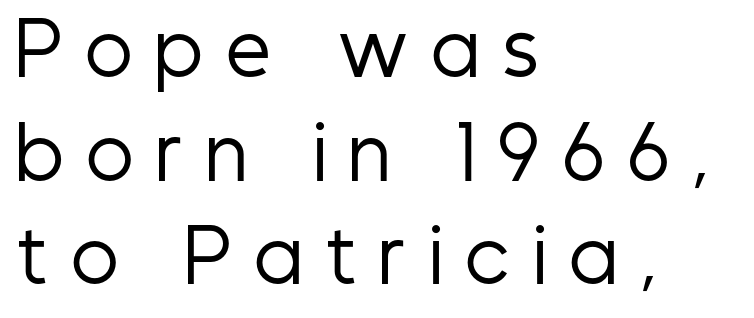
Q: Is the text bold? A: No.
Q: Is the text italic (slanted)? A: No, it is upright.
Q: Is the typeface a serif or a sans-serif typeface? A: Sans-serif.
Q: Is the text underlined? A: No.
Q: How is the paragraph aligned? A: Left-aligned.
Q: Is the spacing between letters normal or unusually wide? A: Unusually wide.
Q: Is the spacing between lines tight, normal or loose? A: Normal.
Q: Width (condensed, normal, or wide)? A: Condensed.
Q: Stroke contrast? A: Low.
Q: x-height? A: Medium.
Q: Monospaced? A: No.
